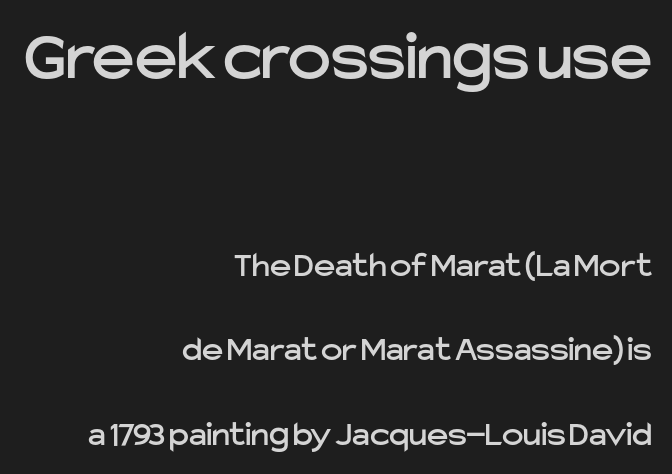
The baseline area is clear. Caption: upper text group enlarged, lower text group reduced. Font category for this specimen: sans-serif. The leading is generous, giving the passage an open texture. What stands out about the letter spacing? Nothing — it is the standard amount.
